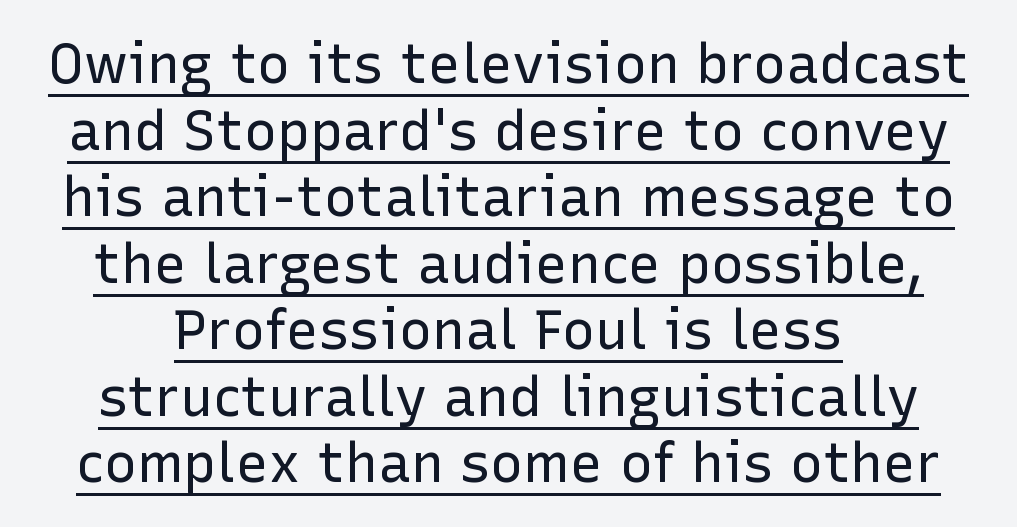
These lines stack symmetrically, like a column narrowing and widening about its center. The lettering is marked with a stroke running underneath it. Think of a printed novel: that variable character pitch is what you see here. The letters stand straight up with perfectly vertical stems. The designer went with a sans here, leaving each stem footless. Nothing unusual about the tracking: characters are spaced as the font intends.
